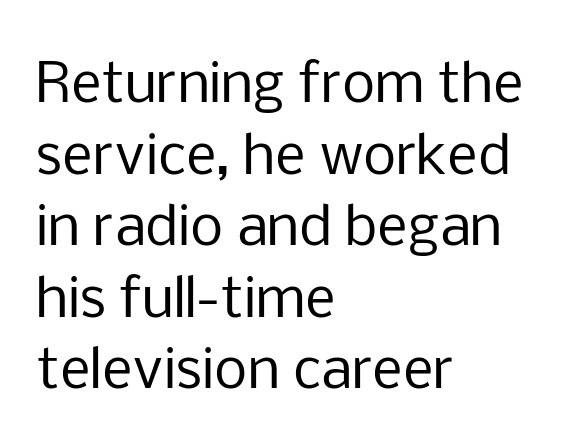
{"serif": "no", "italic": "no", "bold": "no", "weight": "regular", "width": "normal", "stroke_contrast": "low", "x_height": "medium", "monospaced": "no", "underline": "no", "align": "left", "line_spacing": "normal", "line_spacing_ratio": 1.35, "letter_spacing": "normal", "letter_spacing_em": 0.0, "glyph_px": 53}
